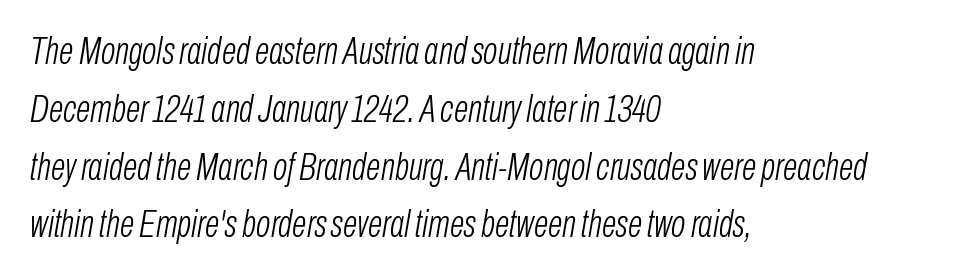
{"italic": "yes", "lean": "right", "slant_degrees": 10, "bold": "no", "weight": "light", "width": "condensed", "stroke_contrast": "low", "x_height": "medium", "monospaced": "no", "underline": "no", "align": "left", "line_spacing": "normal", "line_spacing_ratio": 1.52, "letter_spacing": "normal", "letter_spacing_em": 0.0, "glyph_px": 38}
